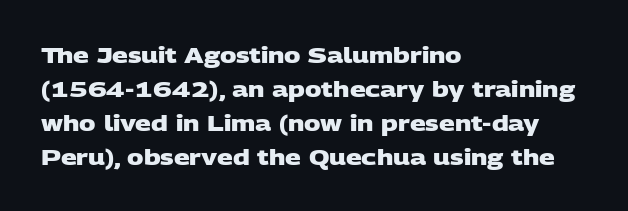
{"bold": "yes", "underline": "no", "align": "left", "line_spacing": "normal", "line_spacing_ratio": 1.54, "letter_spacing": "normal", "letter_spacing_em": 0.0, "glyph_px": 22}
